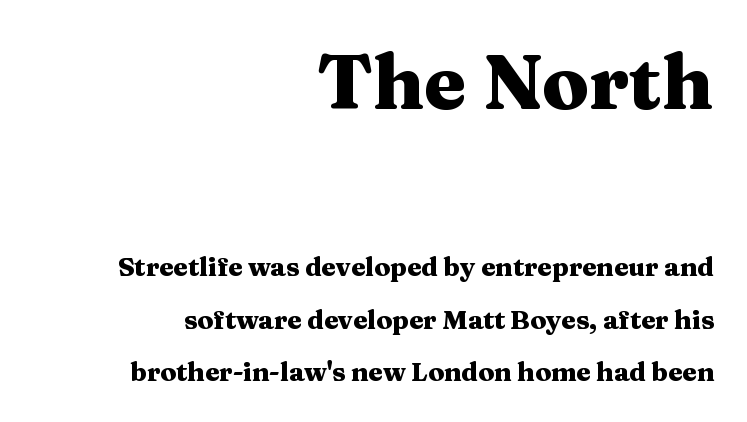
The image shows 77 px heavy, wide serif type, upright; set right-aligned, loose line spacing (2.02x), normal letter spacing, not underlined; the first (top) block is 2.96x larger; medium stroke contrast and a medium x-height.
